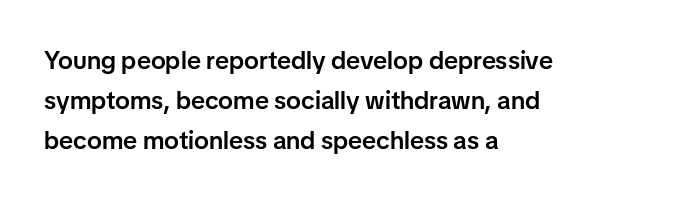
The image shows 25 px text type, upright; set left-aligned, normal line spacing (1.61x), normal letter spacing, not underlined.
